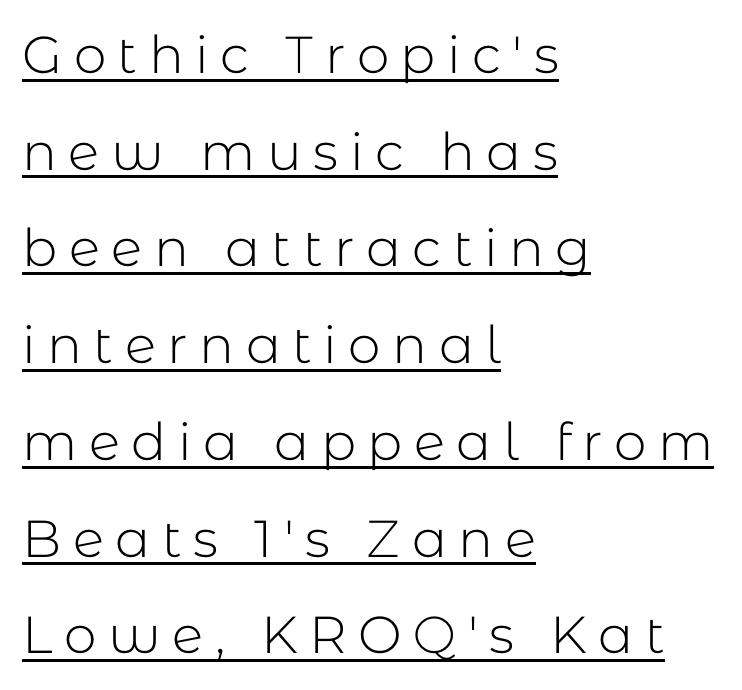
{"serif": "no", "italic": "no", "bold": "no", "weight": "light", "width": "normal", "stroke_contrast": "low", "x_height": "medium", "monospaced": "no", "underline": "yes", "align": "left", "line_spacing_ratio": 1.86, "letter_spacing": "wide", "letter_spacing_em": 0.22, "glyph_px": 52}
